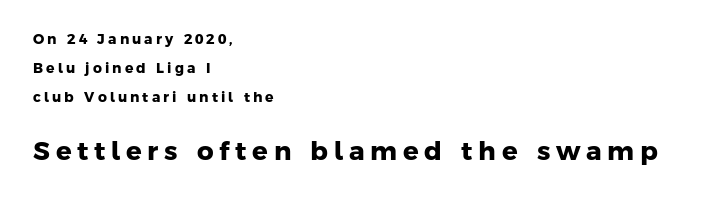
The rendering anchors every line to the left-hand side. Letters rest on an invisible, unmarked baseline. Compared with an ordinary text face, these strokes are far heavier — a full bold. Inter-character spacing is expanded well beyond the font's built-in metrics. The second block has been scaled up relative to the first.
